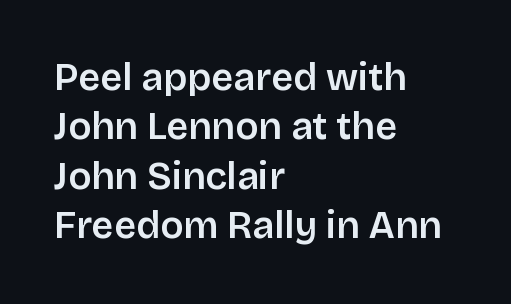
{"serif": "no", "italic": "no", "bold": "semi", "weight": "semibold", "width": "normal", "stroke_contrast": "low", "x_height": "large", "monospaced": "no", "underline": "no", "align": "left", "line_spacing": "normal", "line_spacing_ratio": 1.3, "letter_spacing": "normal", "letter_spacing_em": 0.0, "glyph_px": 38}
